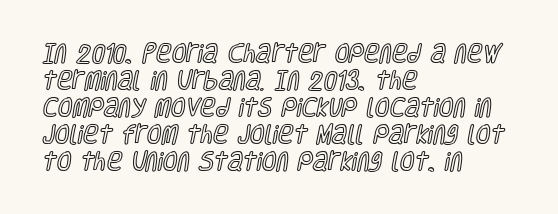
Q: Is the text italic (slanted)? A: Yes.
Q: Is the text underlined? A: No.
Q: How is the paragraph aligned? A: Left-aligned.
Q: Is the spacing between letters normal or unusually wide? A: Normal.
Q: Is the spacing between lines tight, normal or loose? A: Normal.
